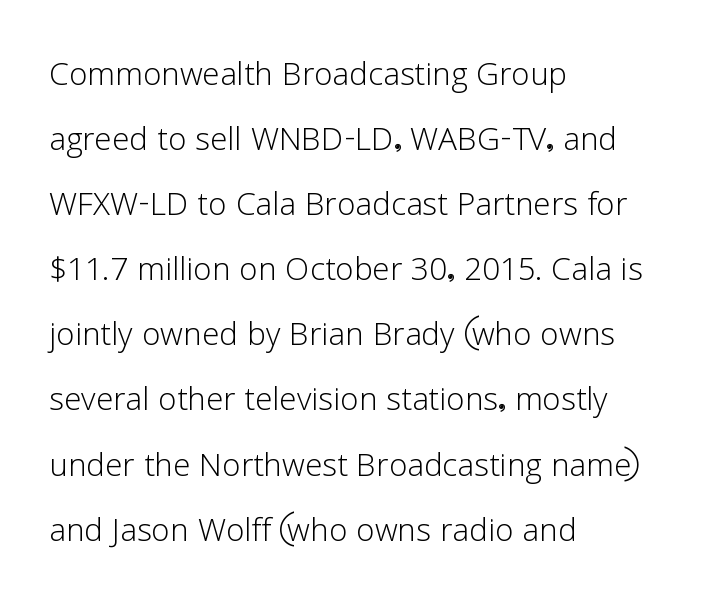
Q: Is the text bold? A: No.
Q: Is the text italic (slanted)? A: No, it is upright.
Q: Is the typeface a serif or a sans-serif typeface? A: Sans-serif.
Q: Is the text underlined? A: No.
Q: How is the paragraph aligned? A: Left-aligned.
Q: Is the spacing between letters normal or unusually wide? A: Normal.
Q: Is the spacing between lines tight, normal or loose? A: Normal.
Q: Width (condensed, normal, or wide)? A: Normal.
Q: Stroke contrast? A: Low.
Q: x-height? A: Medium.
Q: Monospaced? A: No.
